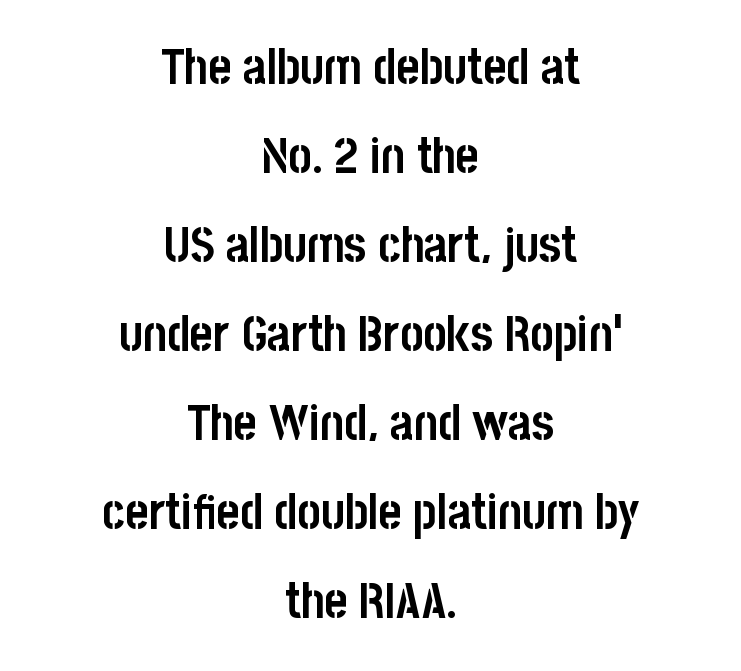
{"serif": "no", "italic": "no", "bold": "yes", "weight": "semibold", "width": "condensed", "stroke_contrast": "low", "x_height": "large", "monospaced": "no", "underline": "no", "align": "center", "line_spacing_ratio": 1.78, "letter_spacing": "normal", "letter_spacing_em": 0.0, "glyph_px": 50}
